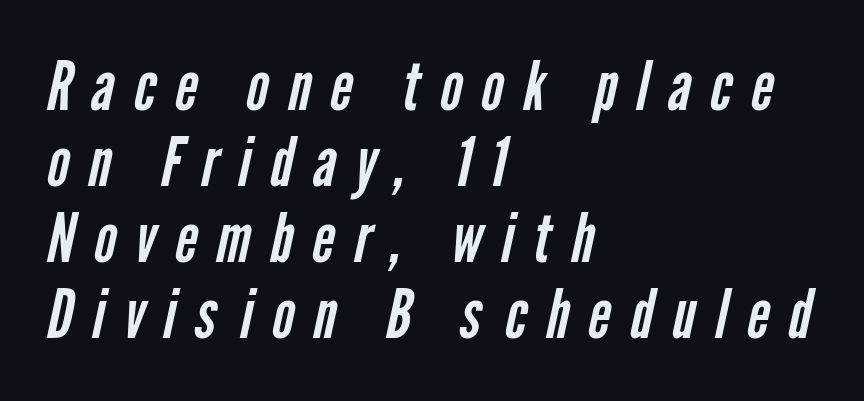
{"serif": "no", "bold": "no", "weight": "regular", "width": "condensed", "stroke_contrast": "low", "x_height": "medium", "monospaced": "no", "underline": "no", "align": "left", "line_spacing": "tight", "line_spacing_ratio": 1.1, "letter_spacing": "wide", "letter_spacing_em": 0.28, "glyph_px": 69}
